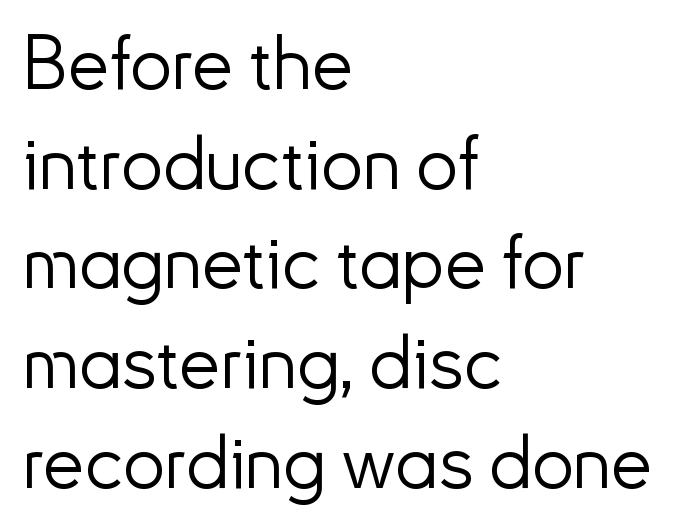
Where is the straight margin? On the left. This sample uses a sans-serif face. Character widths vary here, with narrow letters taking less room than wide ones. Underline: absent. Each stroke keeps to a modest, everyday thickness or less.
